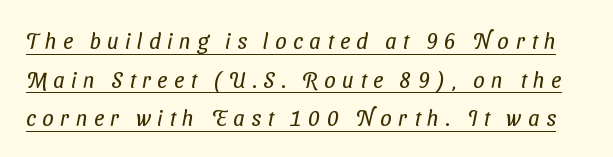
Stroke mass is kept to a normal reading level or below. Honestly, the letter spacing is so wide it's the main thing you notice. Compared with undecorated copy, this sample adds a rule below the words.
